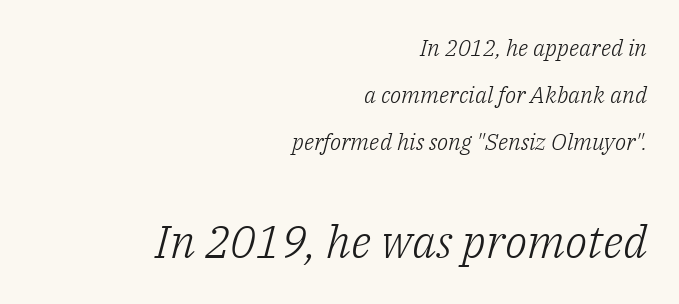
Bare-footed words on every line. The typeface has the unassuming heft of standard copy or less. Observe the lean: these are italic letterforms. The block sitting lower on the canvas is the one with enlarged characters.
